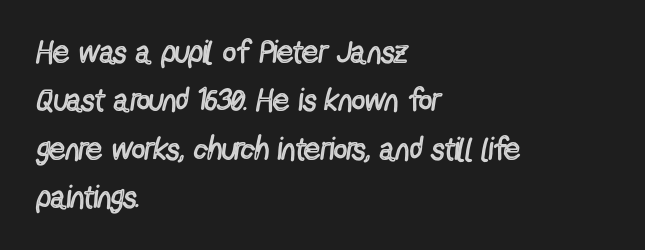
The image shows 32 px regular-weight, condensed sans-serif type; set left-aligned, normal line spacing (1.51x), normal letter spacing, not underlined; a medium x-height.
